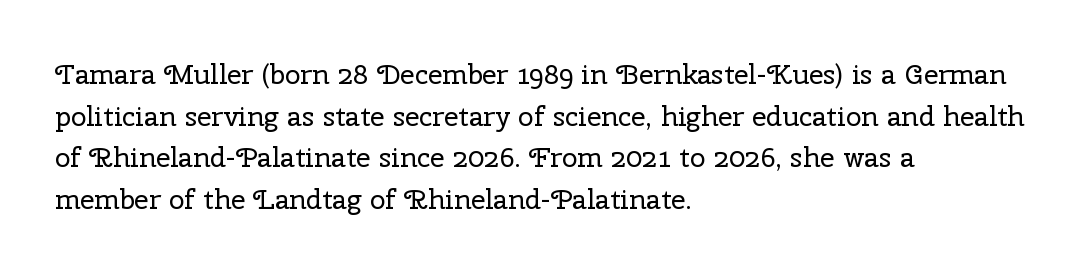
The image shows 28 px regular-weight serif type, upright; set left-aligned, normal line spacing (1.49x), normal letter spacing, not underlined; low stroke contrast and a medium x-height.
